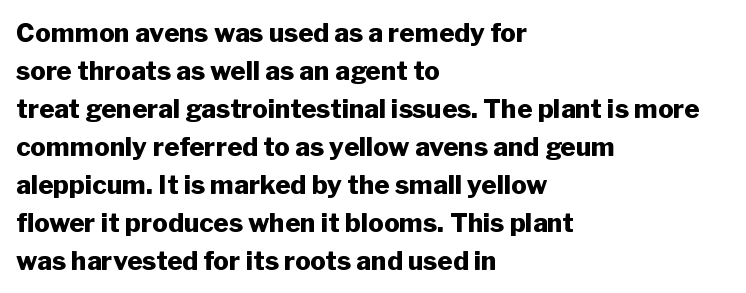
Horizontal alignment here is leftward, the default for most running prose. Nothing unusual about the tracking: characters are spaced as the font intends. Students, observe: this is what conventionally led text looks like. Does the lettering tilt? It doesn't — this is upright.
